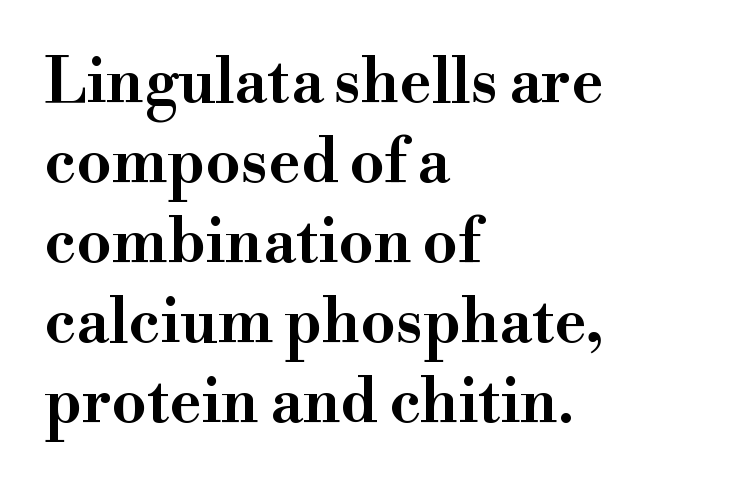
The image shows 62 px wide serif type, upright; set left-aligned, normal line spacing (1.29x), normal letter spacing, not underlined; high stroke contrast and a small x-height.
